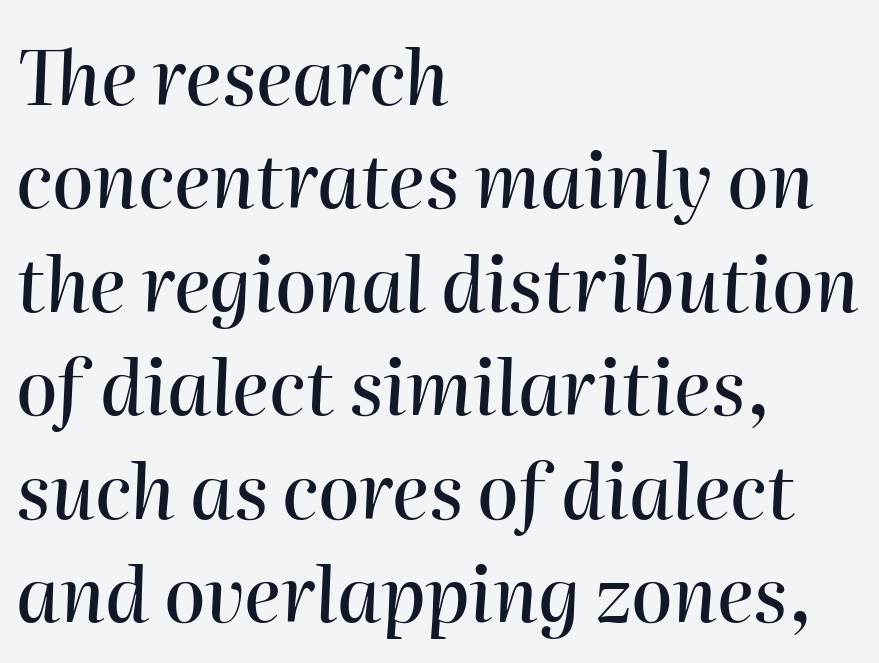
The type is set solid horizontally, with unmodified tracking. The lettering tilts uniformly, giving the passage an italic look. Has an underline been added? It has not. The letters advance in unequal steps, a hallmark of proportional type. The setting favours the left margin, as ordinary paragraphs usually do. Each new line begins a customary step beneath the previous one.
